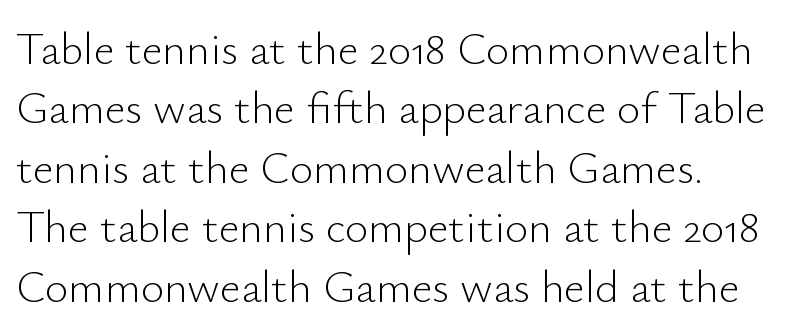
Q: Is the text bold? A: No.
Q: Is the text italic (slanted)? A: No, it is upright.
Q: Is the typeface a serif or a sans-serif typeface? A: Sans-serif.
Q: Is the text underlined? A: No.
Q: How is the paragraph aligned? A: Left-aligned.
Q: Is the spacing between letters normal or unusually wide? A: Normal.
Q: Is the spacing between lines tight, normal or loose? A: Normal.
Q: Width (condensed, normal, or wide)? A: Normal.
Q: Stroke contrast? A: Low.
Q: x-height? A: Small.
Q: Monospaced? A: No.
